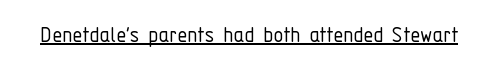
Q: Is the text bold? A: No.
Q: Is the text italic (slanted)? A: No, it is upright.
Q: Is the text underlined? A: Yes.
Q: Is the spacing between letters normal or unusually wide? A: Normal.
